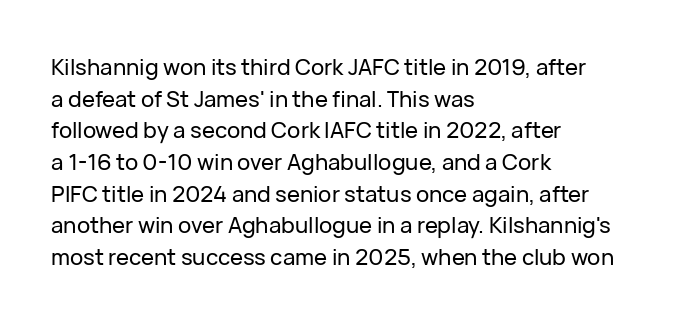
Ordinary non-slanted type is in use. Letter spacing: default. This sample is left-justified, so line endings fall wherever the words run out. Underline: absent. Successive baselines arrive at the customary interval.
